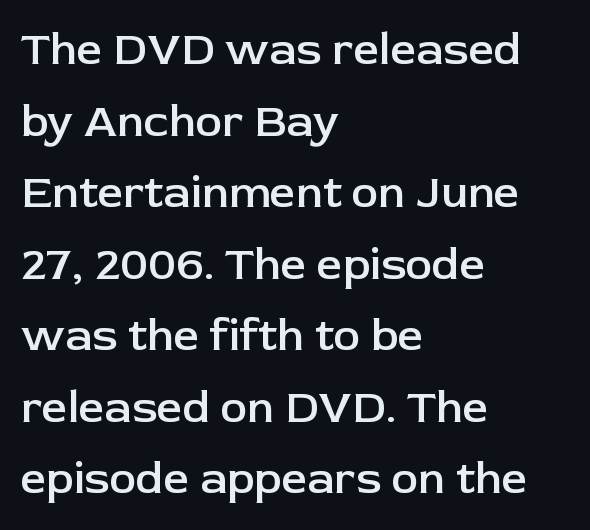
The letters stand upright; this is a roman face. Compared with a centered layout, this one pins lines to the left instead. The face used here is a semibold: visibly heavier than regular, lighter than bold. Examine the stroke ends and you'll find no serifs.
